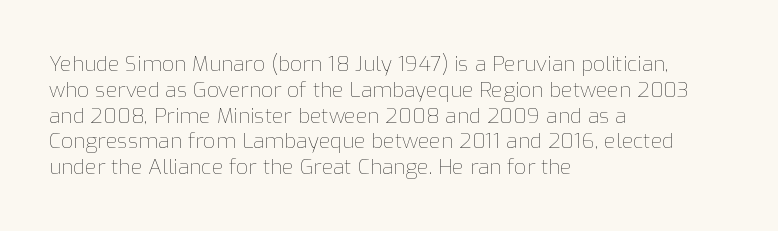
Visually the block forms a straight wall on the left and a jagged coastline on the right. This sample uses plain, unmodified letter spacing. The face looks like a standard text weight, possibly lighter. Check under the words: just untouched page. Does the lettering tilt? It doesn't — this is upright.
